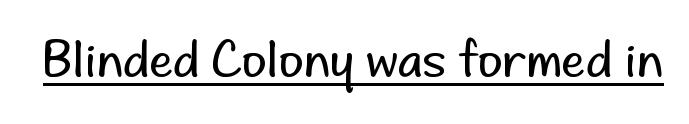
Q: Is the text bold? A: No.
Q: Is the text italic (slanted)? A: No, it is upright.
Q: Is the typeface a serif or a sans-serif typeface? A: Sans-serif.
Q: Is the text underlined? A: Yes.
Q: Is the spacing between letters normal or unusually wide? A: Normal.
Q: Width (condensed, normal, or wide)? A: Normal.
Q: Stroke contrast? A: Low.
Q: x-height? A: Small.
Q: Monospaced? A: No.
